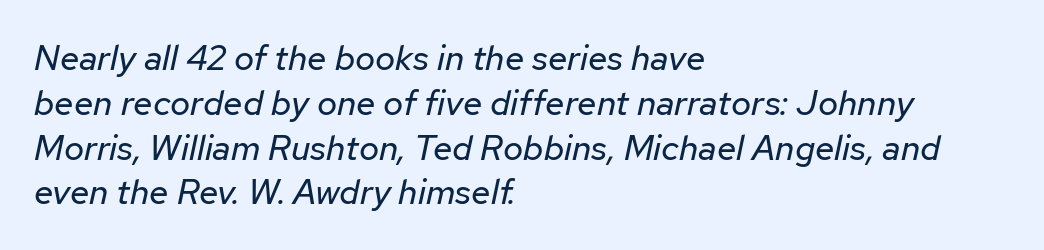
Q: Is the text bold? A: No.
Q: Is the text italic (slanted)? A: Yes, it leans right by about 12 degrees.
Q: Is the text underlined? A: No.
Q: How is the paragraph aligned? A: Left-aligned.
Q: Is the spacing between letters normal or unusually wide? A: Normal.
Q: Is the spacing between lines tight, normal or loose? A: Normal.
Q: Width (condensed, normal, or wide)? A: Normal.
Q: Stroke contrast? A: Low.
Q: x-height? A: Medium.
Q: Monospaced? A: No.
